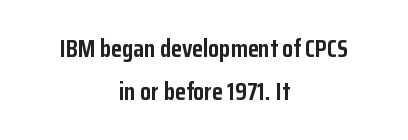
The image shows 25 px bold type, upright; set centered, line spacing 1.74x, normal letter spacing, not underlined.
